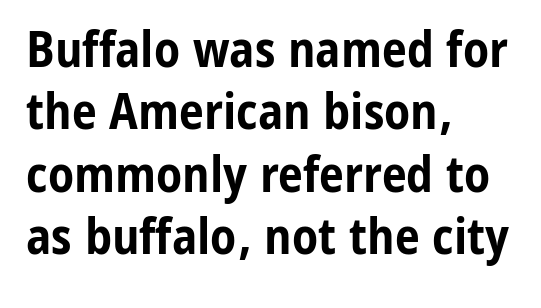
The image shows 50 px bold, condensed sans-serif type, upright; set left-aligned, normal line spacing (1.25x), normal letter spacing, not underlined; low stroke contrast and a medium x-height.
